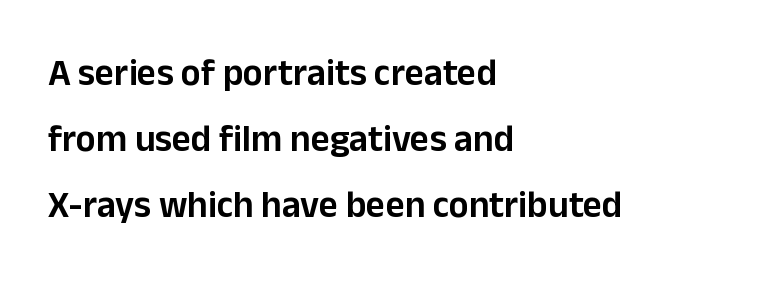
The image shows 37 px sans-serif type, upright; set left-aligned, line spacing 1.78x, normal letter spacing, not underlined; low stroke contrast and a medium x-height.
